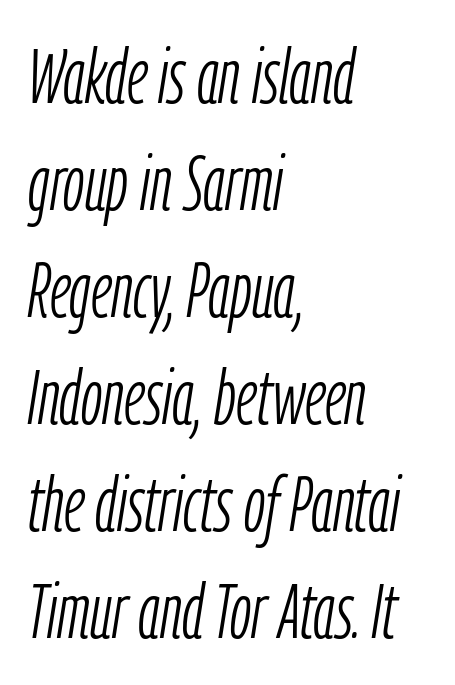
{"italic": "yes", "lean": "right", "slant_degrees": 9, "bold": "no", "weight": "light", "width": "condensed", "stroke_contrast": "low", "x_height": "medium", "monospaced": "no", "underline": "no", "align": "left", "line_spacing": "normal", "line_spacing_ratio": 1.39, "letter_spacing": "normal", "letter_spacing_em": 0.0, "glyph_px": 77}
